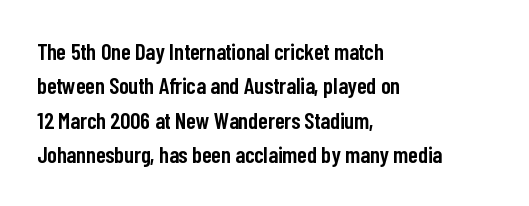
Q: Is the text bold? A: Semi-bold.
Q: Is the text italic (slanted)? A: No, it is upright.
Q: Is the text underlined? A: No.
Q: How is the paragraph aligned? A: Left-aligned.
Q: Is the spacing between letters normal or unusually wide? A: Normal.
Q: Is the spacing between lines tight, normal or loose? A: Normal.
